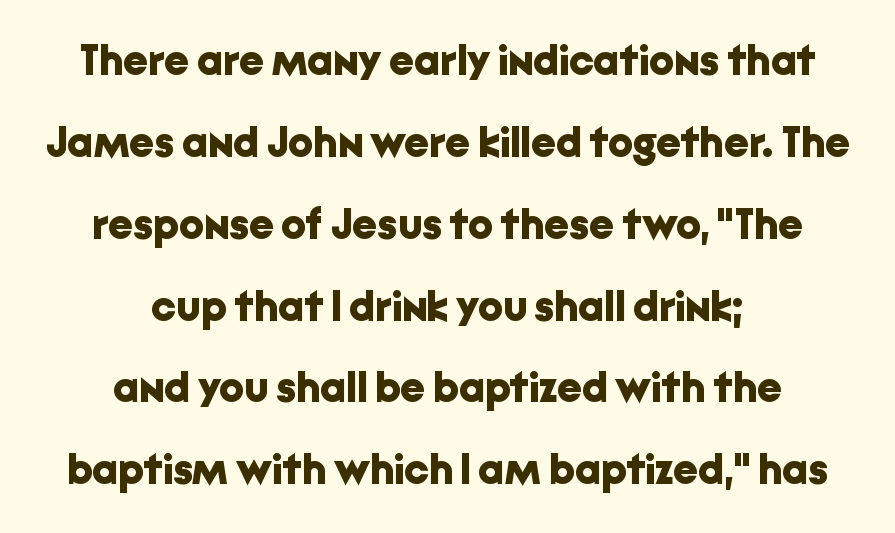
{"serif": "no", "italic": "no", "bold": "yes", "weight": "bold", "width": "normal", "stroke_contrast": "low", "x_height": "medium", "monospaced": "no", "underline": "no", "align": "center", "line_spacing_ratio": 1.86, "letter_spacing": "normal", "letter_spacing_em": 0.0, "glyph_px": 44}
